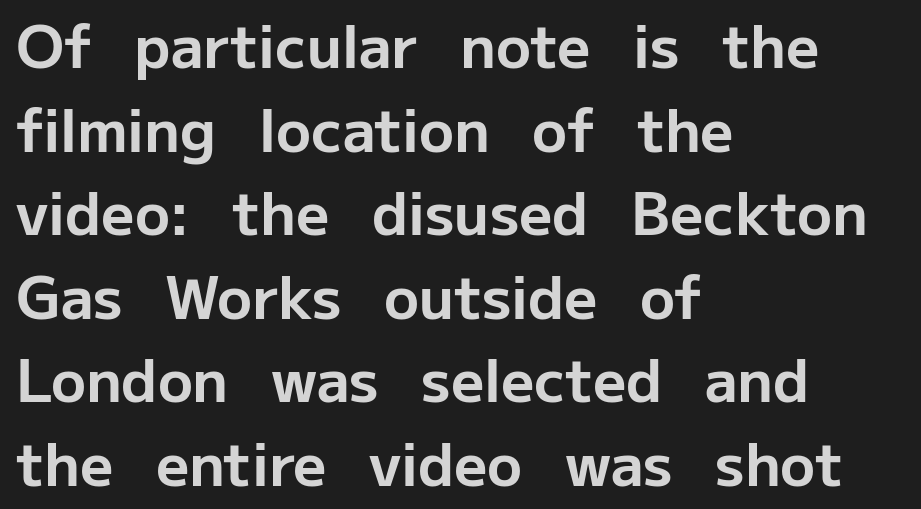
{"serif": "no", "italic": "no", "bold": "yes", "weight": "bold", "width": "normal", "stroke_contrast": "low", "x_height": "medium", "monospaced": "no", "underline": "no", "align": "left", "line_spacing": "normal", "line_spacing_ratio": 1.44, "letter_spacing": "normal", "letter_spacing_em": 0.0, "glyph_px": 58}
